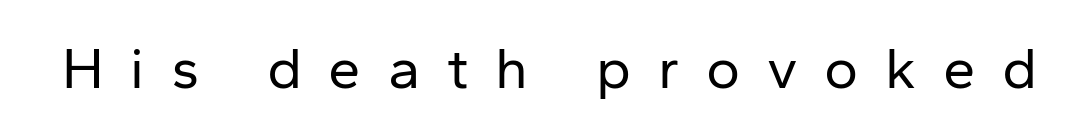
The image shows 58 px regular-weight sans-serif type, upright; set unusually wide letter spacing (+0.46 em), not underlined; low stroke contrast and a medium x-height.
